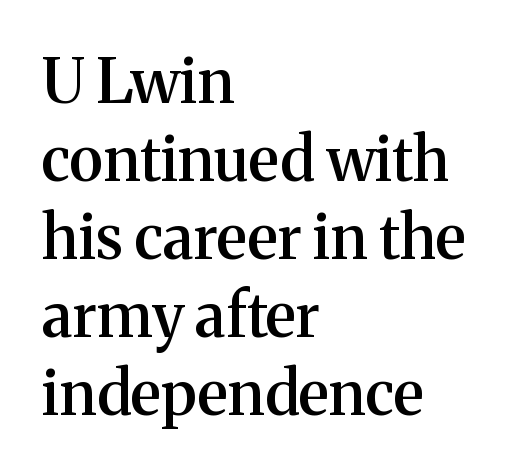
Q: Is the text bold? A: Semi-bold.
Q: Is the text italic (slanted)? A: No, it is upright.
Q: Is the typeface a serif or a sans-serif typeface? A: Serif.
Q: Is the text underlined? A: No.
Q: How is the paragraph aligned? A: Left-aligned.
Q: Is the spacing between letters normal or unusually wide? A: Normal.
Q: Is the spacing between lines tight, normal or loose? A: Normal.
Q: Width (condensed, normal, or wide)? A: Normal.
Q: Stroke contrast? A: Medium.
Q: x-height? A: Medium.
Q: Monospaced? A: No.
